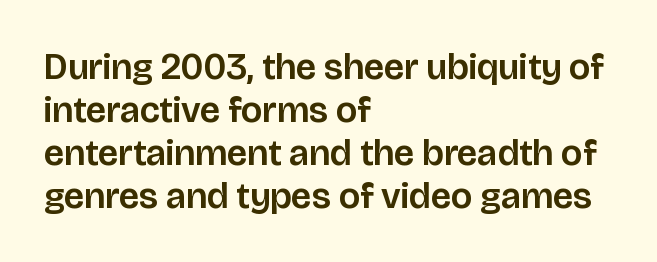
Q: Is the text italic (slanted)? A: No, it is upright.
Q: Is the typeface a serif or a sans-serif typeface? A: Sans-serif.
Q: Is the text underlined? A: No.
Q: How is the paragraph aligned? A: Left-aligned.
Q: Is the spacing between letters normal or unusually wide? A: Normal.
Q: Width (condensed, normal, or wide)? A: Normal.
Q: Stroke contrast? A: Low.
Q: x-height? A: Large.
Q: Monospaced? A: No.
